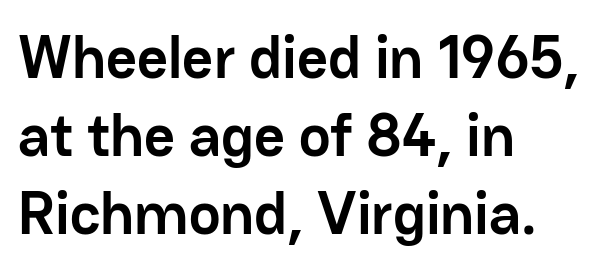
The image shows 60 px semibold sans-serif type, upright; set left-aligned, normal line spacing (1.3x), normal letter spacing, not underlined; low stroke contrast and a medium x-height.
